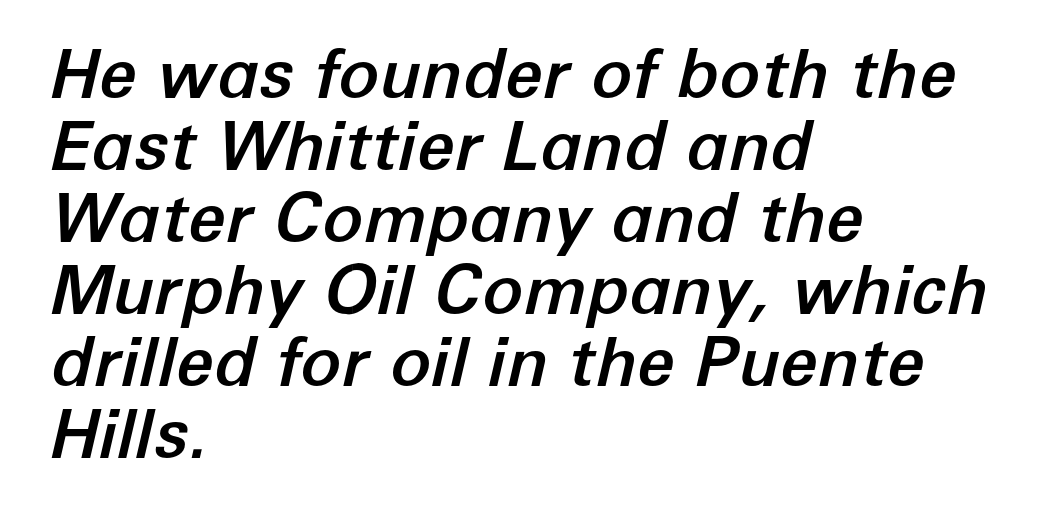
{"italic": "yes", "lean": "right", "slant_degrees": 12, "width": "normal", "stroke_contrast": "low", "x_height": "medium", "monospaced": "no", "underline": "no", "align": "left", "line_spacing": "tight", "line_spacing_ratio": 1.06, "letter_spacing": "normal", "letter_spacing_em": 0.0, "glyph_px": 68}
